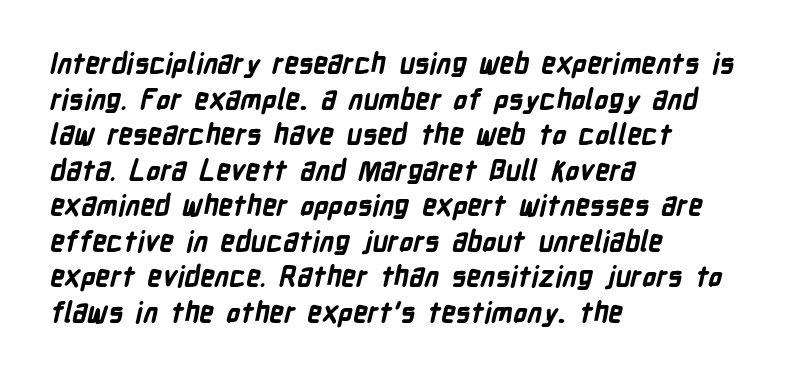
The image shows 28 px bold, condensed sans-serif type; set left-aligned, normal line spacing (1.27x), normal letter spacing, not underlined; low stroke contrast and a medium x-height.
